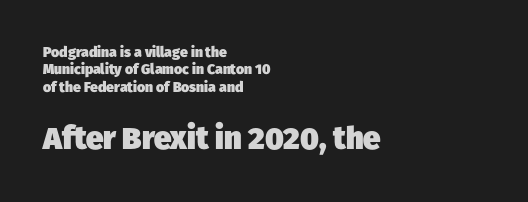
The image shows 31 px heavy sans-serif type; set left-aligned, normal line spacing (1.25x), normal letter spacing, not underlined; the second (bottom) block is 2.21x larger; low stroke contrast and a medium x-height.
